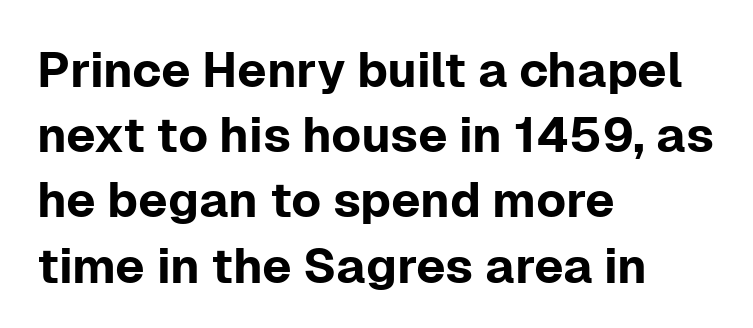
Q: Is the text italic (slanted)? A: No, it is upright.
Q: Is the typeface a serif or a sans-serif typeface? A: Sans-serif.
Q: Is the text underlined? A: No.
Q: How is the paragraph aligned? A: Left-aligned.
Q: Is the spacing between letters normal or unusually wide? A: Normal.
Q: Is the spacing between lines tight, normal or loose? A: Normal.
Q: Width (condensed, normal, or wide)? A: Normal.
Q: Stroke contrast? A: Low.
Q: x-height? A: Medium.
Q: Monospaced? A: No.
